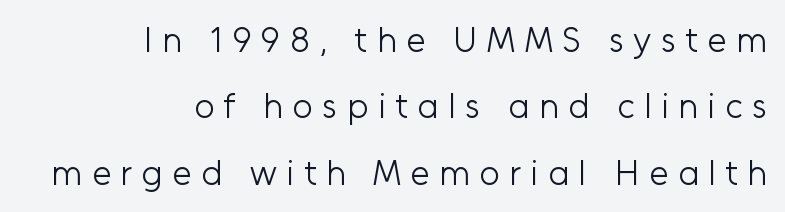
{"serif": "no", "italic": "no", "bold": "no", "weight": "light", "width": "normal", "stroke_contrast": "low", "x_height": "medium", "monospaced": "no", "underline": "no", "align": "right", "line_spacing": "loose", "line_spacing_ratio": 1.9, "letter_spacing": "wide", "letter_spacing_em": 0.27, "glyph_px": 35}
